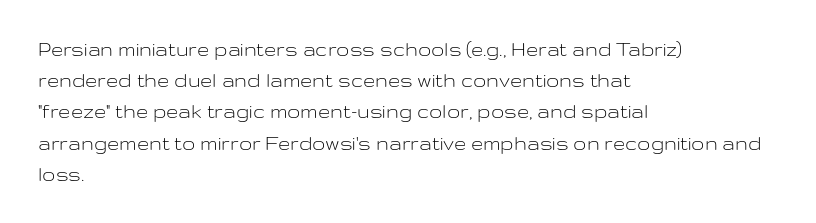
Every row of glyphs begins at an identical x-position on the left. The typesetting does not lean heavy: it is not bold. One glance says typical: line gaps are just what's usual. Underlining? Definitely not there.
